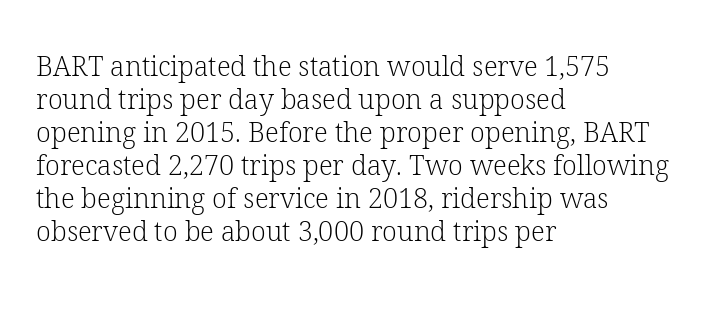
Q: Is the text bold? A: No.
Q: Is the text italic (slanted)? A: No, it is upright.
Q: Is the text underlined? A: No.
Q: How is the paragraph aligned? A: Left-aligned.
Q: Is the spacing between letters normal or unusually wide? A: Normal.
